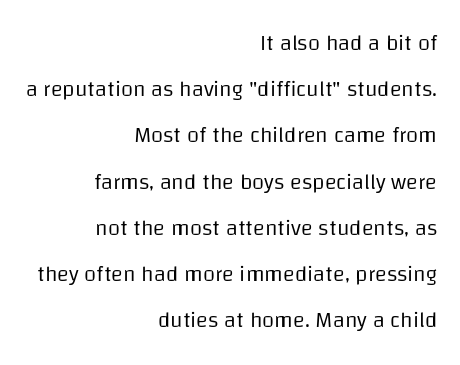
{"italic": "no", "bold": "no", "underline": "no", "align": "right", "line_spacing": "loose", "line_spacing_ratio": 2.1, "letter_spacing": "normal", "letter_spacing_em": 0.0, "glyph_px": 22}
